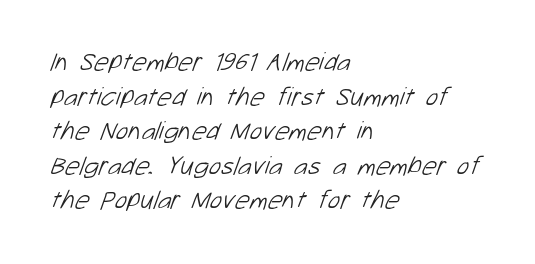
The passage shown stacks its lines at a standard gap. The lines in this sample share a left origin and differ only in where they stop. Words appear dense and cohesive because spacing is normal. Only glyphs here, with clear space below each row. Ink coverage per letter is moderate at most.
